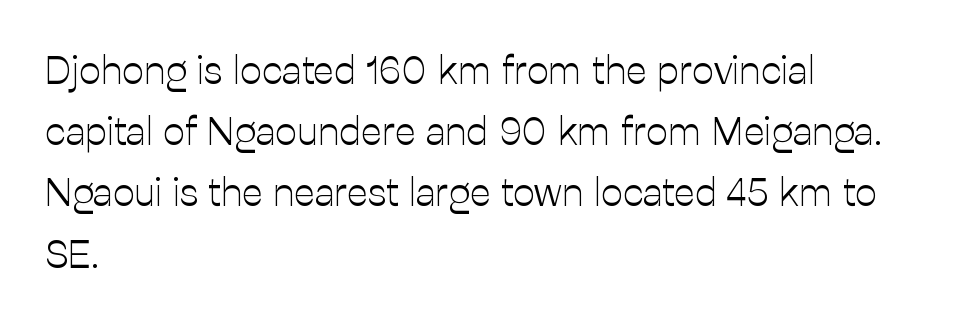
Reading down the column, the eye jumps a familiar distance to each next line. The typeface has the unassuming heft of standard copy or less. Bare-footed words on every line. These lines keep a tight, regular rhythm from letter to letter. You can tell it's not italic because the verticals are truly vertical. Line beginnings align vertically; line endings do not.
